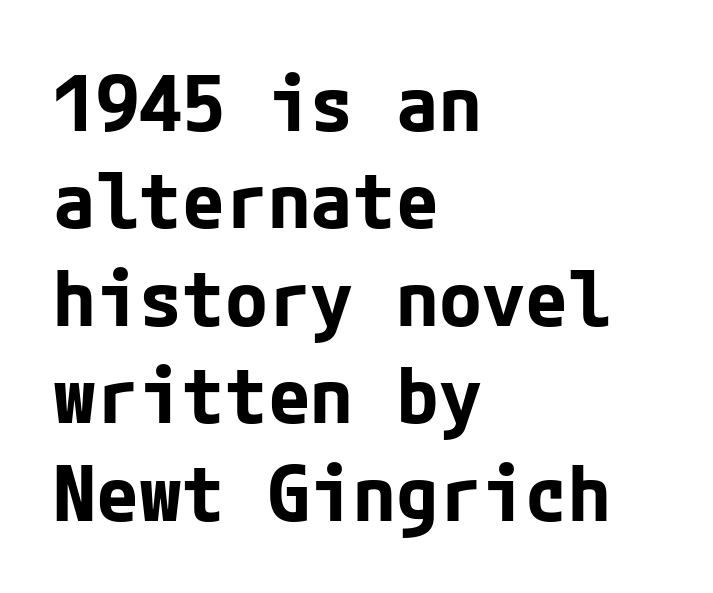
You could call the tracking neutral — neither tight nor loose. The baseline area is clear. Line starts are locked; line ends wander. Observe the absence of serifs on each vertical stroke in this sample. A roman cut, with each character standing at attention. A full-strength bold gives these letters their thick strokes.
